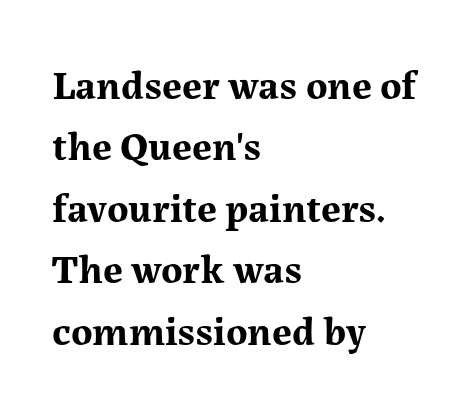
Underlining? Definitely not there. The lines in this sample share a left origin and differ only in where they stop. Spacing between characters is what you'd get straight out of the box. Ascenders rise straight up at ninety degrees.
